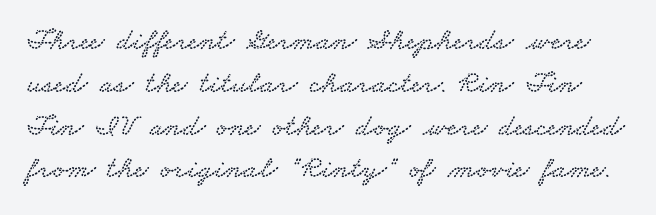
Q: Is the text underlined? A: No.
Q: Is the spacing between letters normal or unusually wide? A: Normal.
Q: Is the spacing between lines tight, normal or loose? A: Normal.
Q: Width (condensed, normal, or wide)? A: Wide.
Q: Stroke contrast? A: Low.
Q: x-height? A: Small.
Q: Monospaced? A: No.
